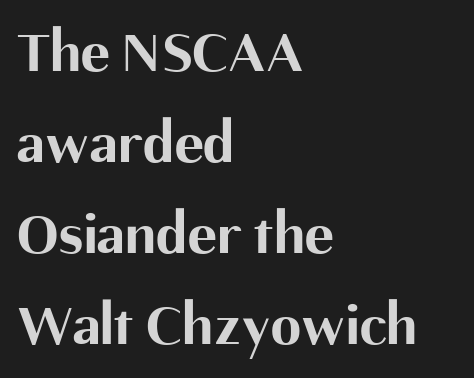
Q: Is the text bold? A: Yes.
Q: Is the text italic (slanted)? A: No, it is upright.
Q: Is the typeface a serif or a sans-serif typeface? A: Sans-serif.
Q: Is the text underlined? A: No.
Q: How is the paragraph aligned? A: Left-aligned.
Q: Is the spacing between letters normal or unusually wide? A: Normal.
Q: Is the spacing between lines tight, normal or loose? A: Normal.
Q: Width (condensed, normal, or wide)? A: Normal.
Q: Stroke contrast? A: Medium.
Q: x-height? A: Medium.
Q: Monospaced? A: No.
